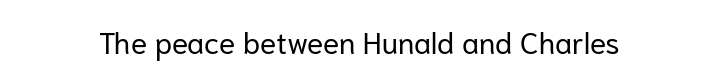
The image shows 30 px regular-weight sans-serif type, upright; set normal letter spacing, not underlined; low stroke contrast and a medium x-height.
